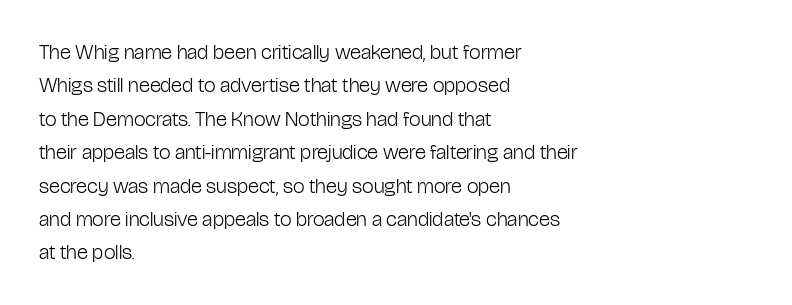
How would I describe the line gaps? Plain and ordinary. Weight: in the light-to-regular range. The type is set solid horizontally, with unmodified tracking. The lines are quadded left.
